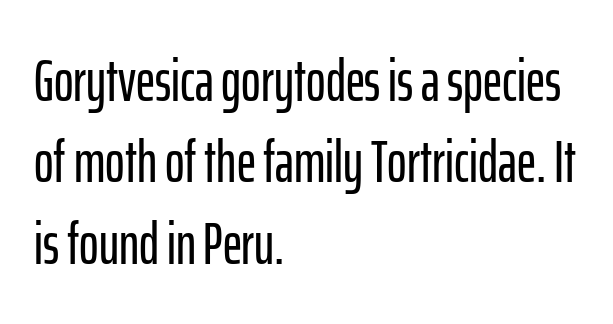
One-word summary of the alignment: left. A typesetter would label this face a sans. Character widths vary here, with narrow letters taking less room than wide ones. This sample uses an upright cut, with every glyph sitting square on the baseline.
